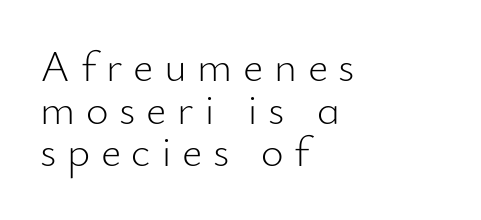
The image shows 44 px light sans-serif type, upright; set left-aligned, tight line spacing (0.97x), unusually wide letter spacing (+0.24 em), not underlined; low stroke contrast and a small x-height.
